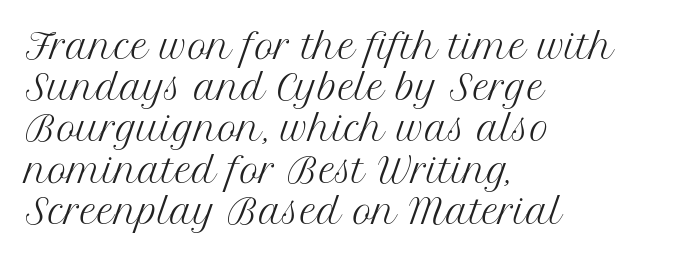
The image shows 33 px regular-weight type; set left-aligned, normal line spacing (1.25x), normal letter spacing, not underlined; medium stroke contrast and a medium x-height.
